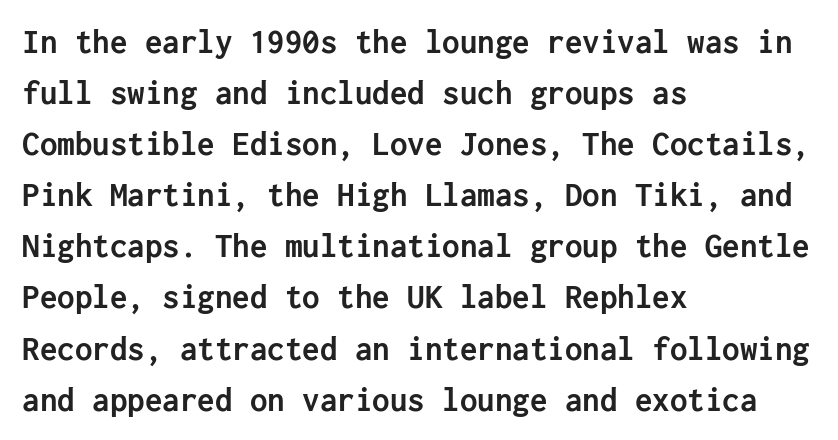
Nothing sits at the stroke ends, so this counts as sans-serif. Summary of vertical rhythm: regular, with standard interline spacing. The typesetter chose a ragged-right arrangement here. Vertical strokes here are truly vertical. Words appear dense and cohesive because spacing is normal.
